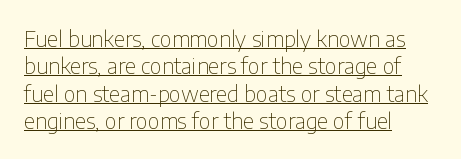
Q: Is the text bold? A: No.
Q: Is the text italic (slanted)? A: No, it is upright.
Q: Is the text underlined? A: Yes.
Q: How is the paragraph aligned? A: Left-aligned.
Q: Is the spacing between letters normal or unusually wide? A: Normal.
Q: Is the spacing between lines tight, normal or loose? A: Normal.
